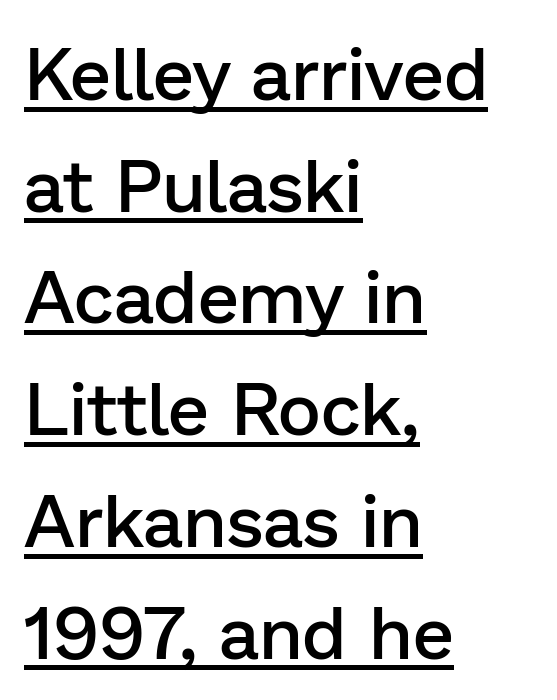
The image shows 74 px semibold sans-serif type, upright; set left-aligned, normal line spacing (1.51x), normal letter spacing, underlined; low stroke contrast and a medium x-height.
